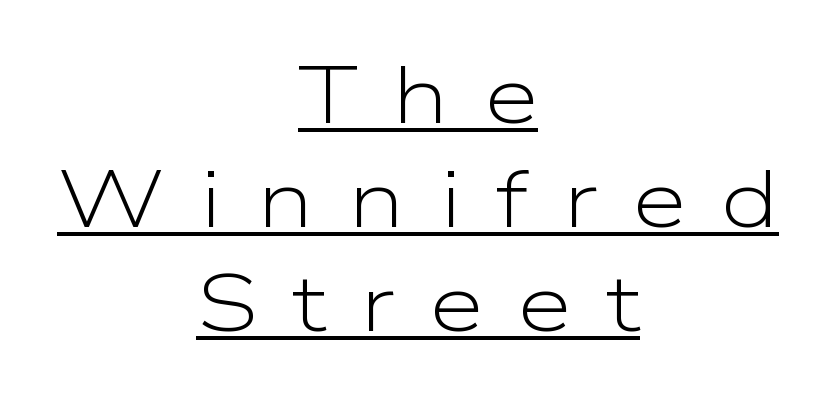
Q: Is the text bold? A: No.
Q: Is the text italic (slanted)? A: No, it is upright.
Q: Is the typeface a serif or a sans-serif typeface? A: Sans-serif.
Q: Is the text underlined? A: Yes.
Q: How is the paragraph aligned? A: Centered.
Q: Is the spacing between letters normal or unusually wide? A: Unusually wide.
Q: Is the spacing between lines tight, normal or loose? A: Normal.
Q: Width (condensed, normal, or wide)? A: Wide.
Q: Stroke contrast? A: Low.
Q: x-height? A: Medium.
Q: Monospaced? A: No.
